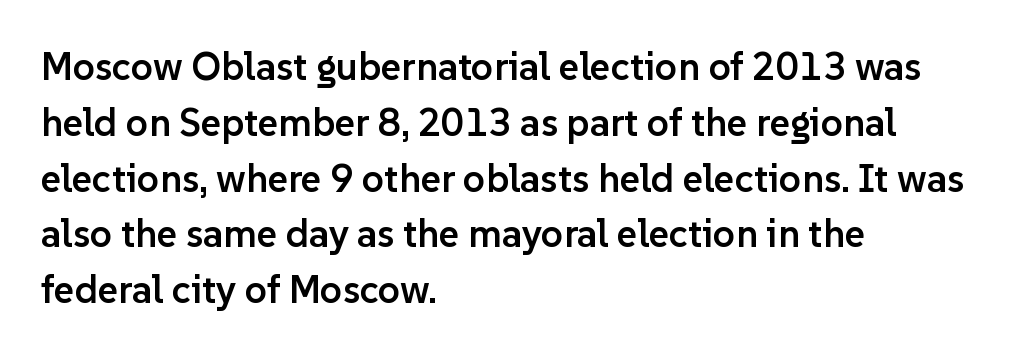
Q: Is the text bold? A: Semi-bold.
Q: Is the text italic (slanted)? A: No, it is upright.
Q: Is the typeface a serif or a sans-serif typeface? A: Sans-serif.
Q: Is the text underlined? A: No.
Q: How is the paragraph aligned? A: Left-aligned.
Q: Is the spacing between letters normal or unusually wide? A: Normal.
Q: Is the spacing between lines tight, normal or loose? A: Normal.
Q: Width (condensed, normal, or wide)? A: Normal.
Q: Stroke contrast? A: Low.
Q: x-height? A: Medium.
Q: Monospaced? A: No.
